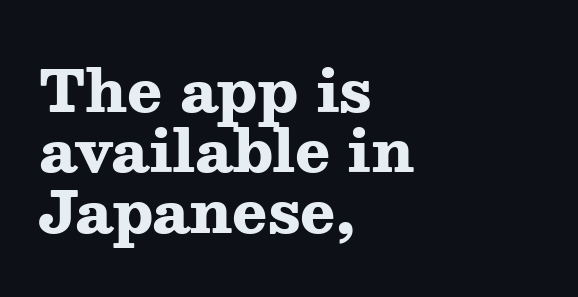
The image shows 58 px heavy, wide serif type, upright; set left-aligned, tight line spacing (1.04x), normal letter spacing, not underlined; medium stroke contrast and a medium x-height.
